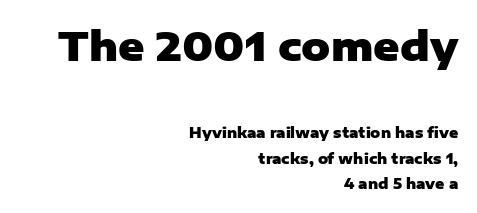
{"serif": "no", "italic": "no", "bold": "yes", "weight": "heavy", "width": "normal", "stroke_contrast": "low", "x_height": "medium", "monospaced": "no", "underline": "no", "align": "right", "line_spacing_ratio": 1.81, "letter_spacing": "normal", "letter_spacing_em": 0.0, "larger_block": "first", "size_ratio": 2.86, "glyph_px": 40}
